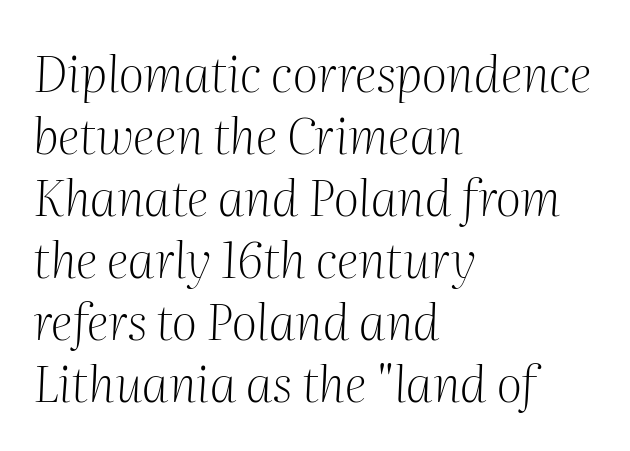
Q: Is the text bold? A: No.
Q: Is the text italic (slanted)? A: Yes, it leans right by about 2 degrees.
Q: Is the typeface a serif or a sans-serif typeface? A: Serif.
Q: Is the text underlined? A: No.
Q: How is the paragraph aligned? A: Left-aligned.
Q: Is the spacing between letters normal or unusually wide? A: Normal.
Q: Width (condensed, normal, or wide)? A: Normal.
Q: Stroke contrast? A: Medium.
Q: x-height? A: Medium.
Q: Monospaced? A: No.
